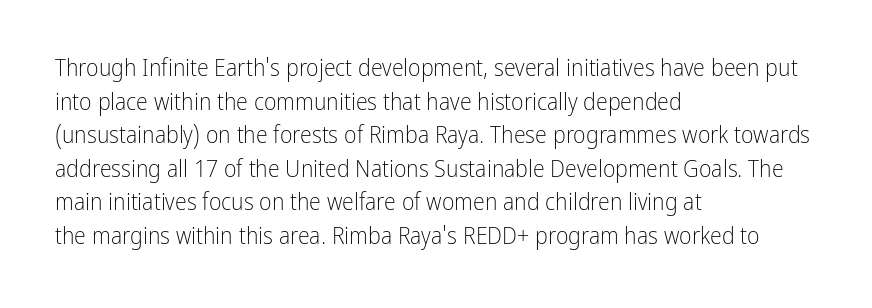
Q: Is the text bold? A: No.
Q: Is the text italic (slanted)? A: No, it is upright.
Q: Is the text underlined? A: No.
Q: How is the paragraph aligned? A: Left-aligned.
Q: Is the spacing between letters normal or unusually wide? A: Normal.
Q: Is the spacing between lines tight, normal or loose? A: Normal.
